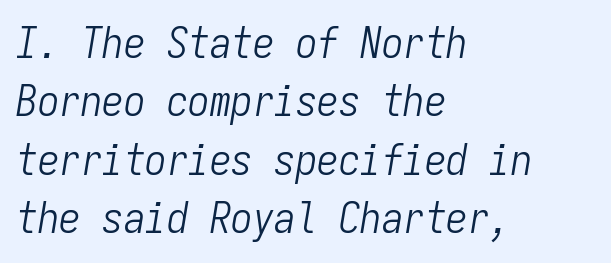
The image shows 43 px light, condensed type, italic (leaning right), monospaced; set left-aligned, normal line spacing (1.36x), normal letter spacing, not underlined; low stroke contrast and a medium x-height.
